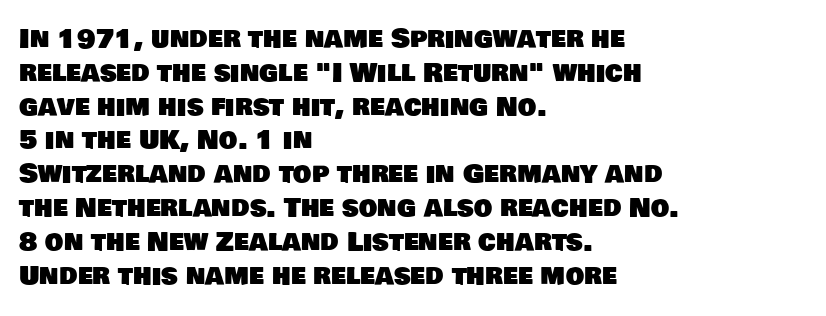
Q: Is the text underlined? A: No.
Q: How is the paragraph aligned? A: Left-aligned.
Q: Is the spacing between letters normal or unusually wide? A: Normal.
Q: Is the spacing between lines tight, normal or loose? A: Normal.
